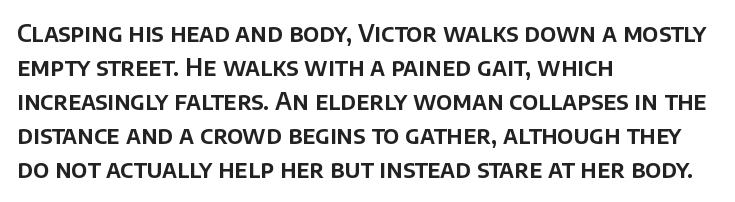
Q: Is the text italic (slanted)? A: No, it is upright.
Q: Is the text underlined? A: No.
Q: How is the paragraph aligned? A: Left-aligned.
Q: Is the spacing between letters normal or unusually wide? A: Normal.
Q: Is the spacing between lines tight, normal or loose? A: Normal.
